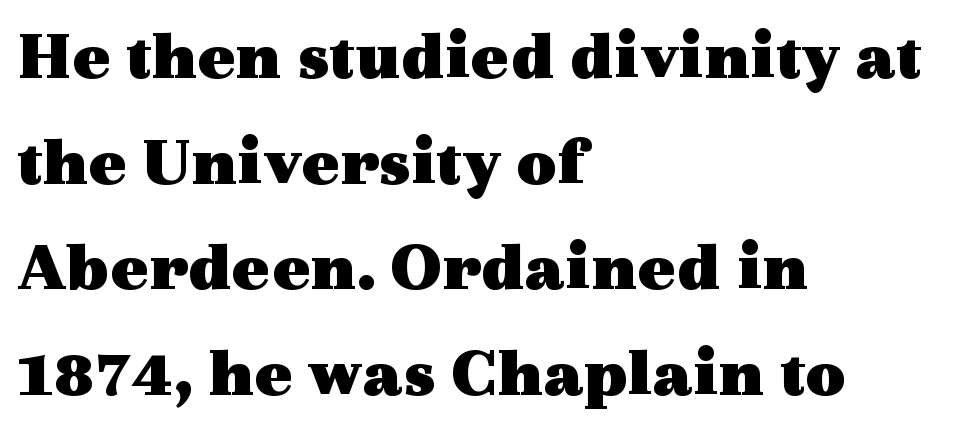
A student would call this left alignment; a typographer would say flush left, rag right. The type sits square on the baseline with zero lean. Has an underline been added? It has not. Note the varied advance widths — an 'i' is clearly narrower than an 'm'. The passage shown has conventional tracking throughout.
